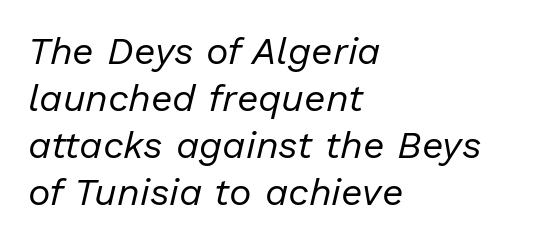
Q: Is the text bold? A: No.
Q: Is the text italic (slanted)? A: Yes, it leans right by about 13 degrees.
Q: Is the text underlined? A: No.
Q: How is the paragraph aligned? A: Left-aligned.
Q: Is the spacing between letters normal or unusually wide? A: Normal.
Q: Width (condensed, normal, or wide)? A: Normal.
Q: Stroke contrast? A: Low.
Q: x-height? A: Medium.
Q: Monospaced? A: No.
